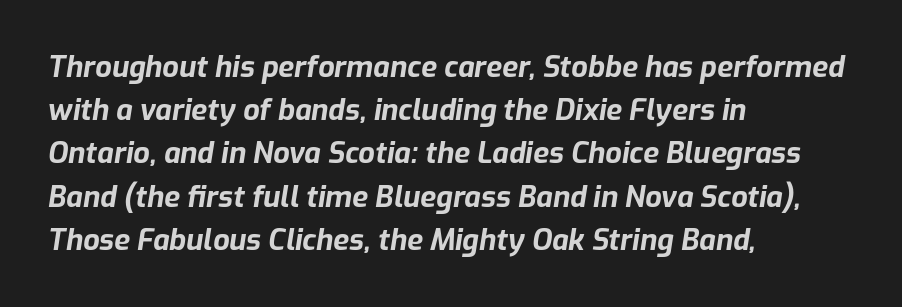
The specimen omits any rule beneath the text block's lines. The rendering uses natural spacing where letterforms have individual widths. Its strokes are broad and dark, the hallmark of bold type. How are the letters spaced? Ordinarily, with no added tracking. Does the lettering tilt? It does — this is italic.
